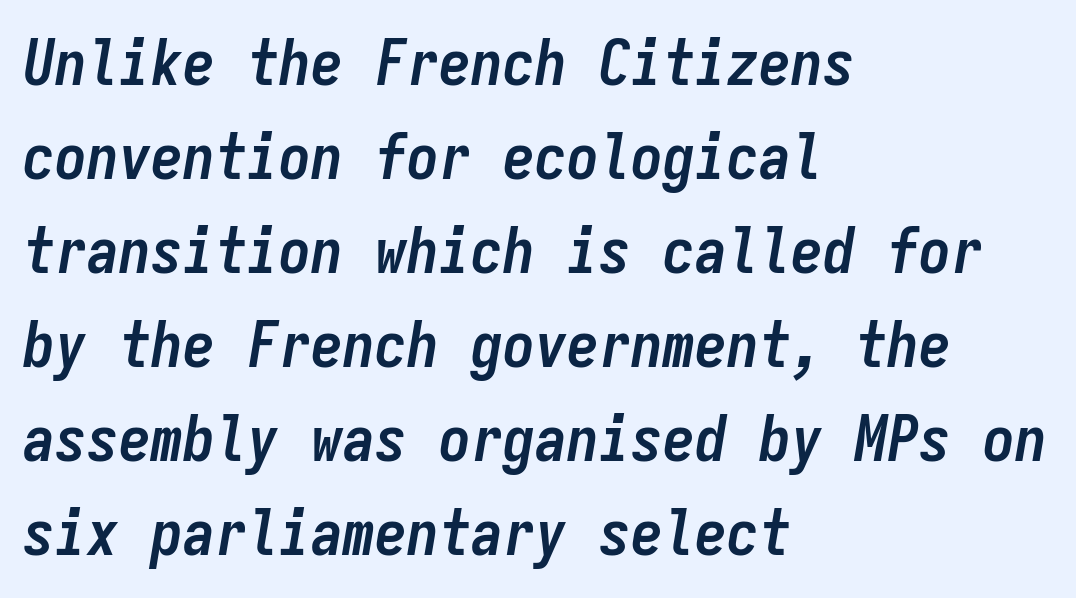
Q: Is the text bold? A: Yes.
Q: Is the text italic (slanted)? A: Yes, it leans right by about 9 degrees.
Q: Is the text underlined? A: No.
Q: How is the paragraph aligned? A: Left-aligned.
Q: Is the spacing between letters normal or unusually wide? A: Normal.
Q: Is the spacing between lines tight, normal or loose? A: Normal.
Q: Width (condensed, normal, or wide)? A: Condensed.
Q: Stroke contrast? A: Low.
Q: x-height? A: Medium.
Q: Monospaced? A: Yes.
